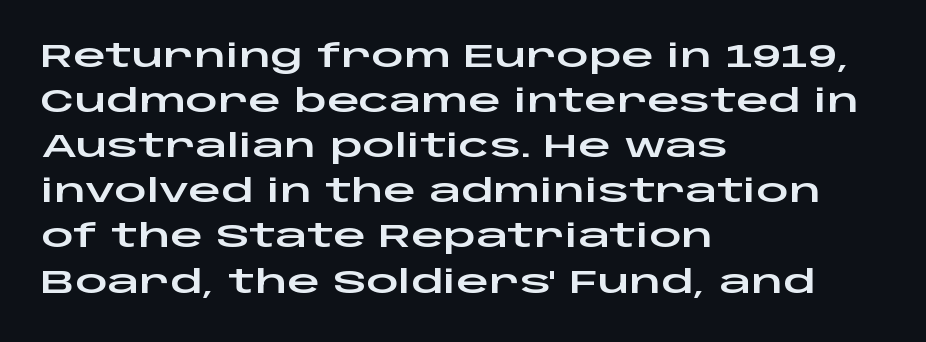
Q: Is the text italic (slanted)? A: No, it is upright.
Q: Is the typeface a serif or a sans-serif typeface? A: Sans-serif.
Q: Is the text underlined? A: No.
Q: How is the paragraph aligned? A: Left-aligned.
Q: Is the spacing between letters normal or unusually wide? A: Normal.
Q: Is the spacing between lines tight, normal or loose? A: Normal.
Q: Width (condensed, normal, or wide)? A: Wide.
Q: Stroke contrast? A: Low.
Q: x-height? A: Large.
Q: Monospaced? A: No.
